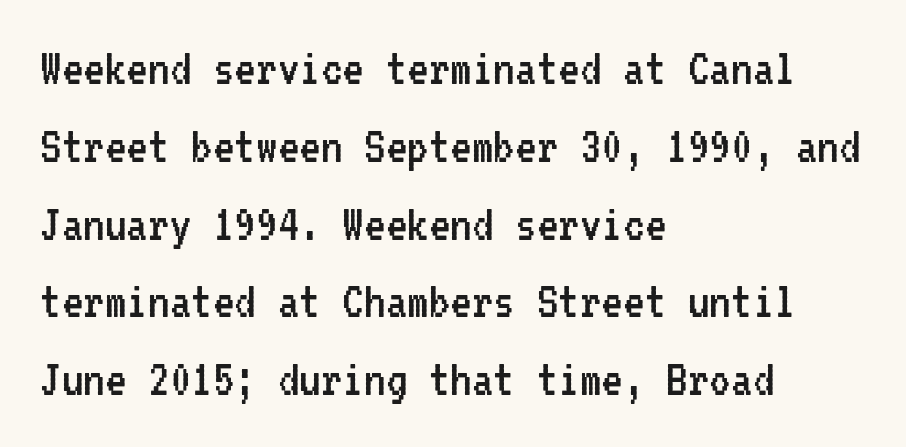
The image shows 54 px regular-weight, condensed sans-serif type, upright, monospaced; set left-aligned, normal line spacing (1.44x), normal letter spacing, not underlined; low stroke contrast and a medium x-height.
